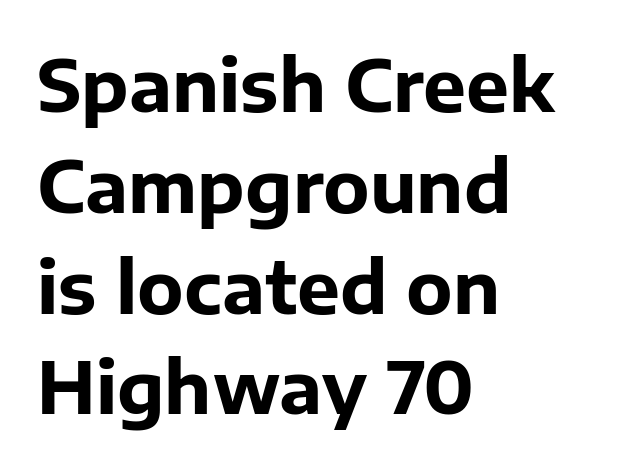
The image shows 72 px bold sans-serif type, upright; set left-aligned, normal line spacing (1.4x), normal letter spacing, not underlined; low stroke contrast and a medium x-height.
